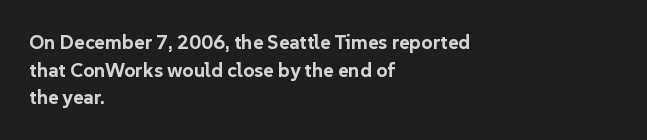
Is the letter spacing exaggerated? No — it looks like the ordinary default. Does the weight exceed regular? Yes, all the way to bold. Layout note: lines flush left. Notice how the stems are strictly vertical — no italics here.
